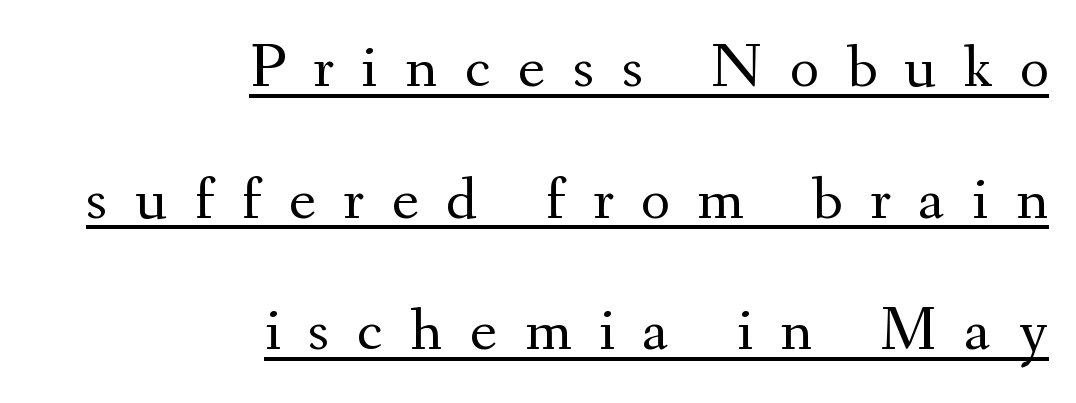
The ragged edge is on the left, which tells us the setting is flush right. You could only call the tracking loose — the letters float apart. Stroke thickness stays within the range of a standard reading face or lighter. Stroke terminals: seriffed.
